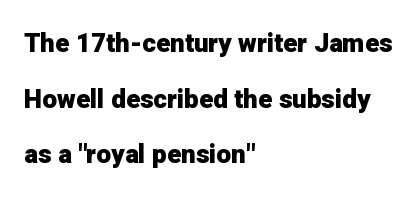
{"italic": "no", "bold": "yes", "underline": "no", "align": "left", "line_spacing": "loose", "line_spacing_ratio": 2.14, "letter_spacing": "normal", "letter_spacing_em": 0.0, "glyph_px": 26}
